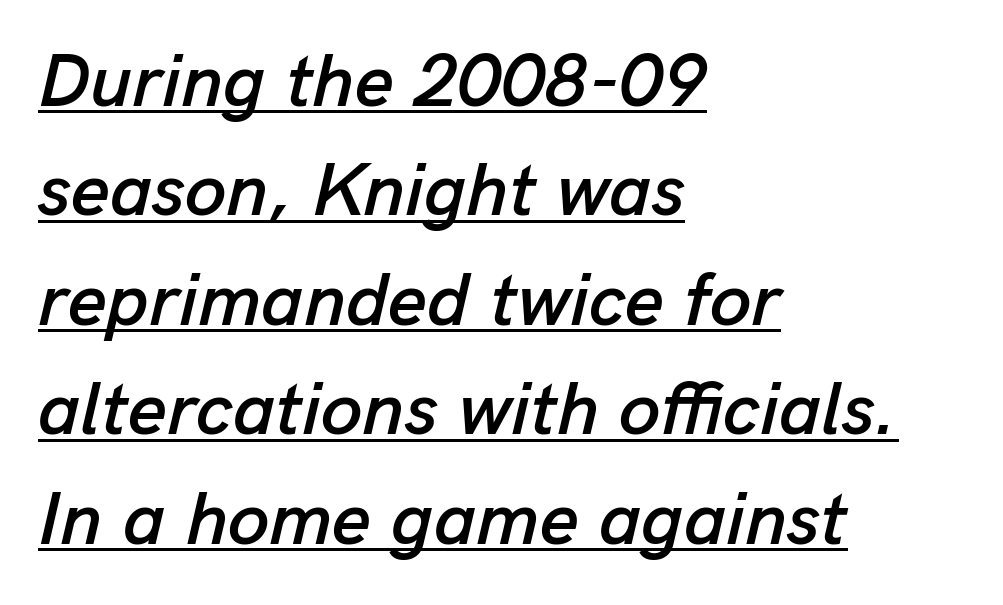
Normally led — the rows are evenly, conventionally spaced. The lines are quadded left. Students, observe the line beneath the letters — that is underlining. The letters advance in unequal steps, a hallmark of proportional type. The whole block is typeset with a tilt.
